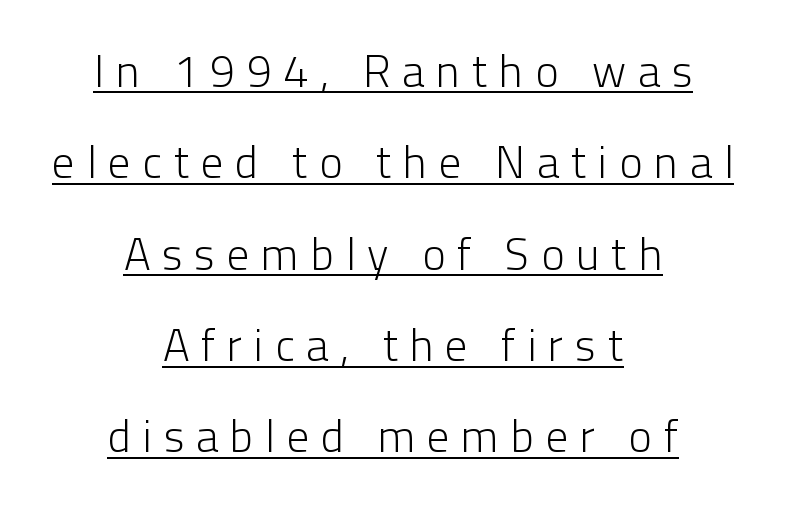
Tall strokes in this sample are plumb rather than angled. The block of text is sparse from top to bottom, with ample space between rows. The typesetting does not lean heavy: it is not bold. Each letter keeps its own natural width here, so spacing adapts to shape. The rag falls on both sides of this text block equally.
